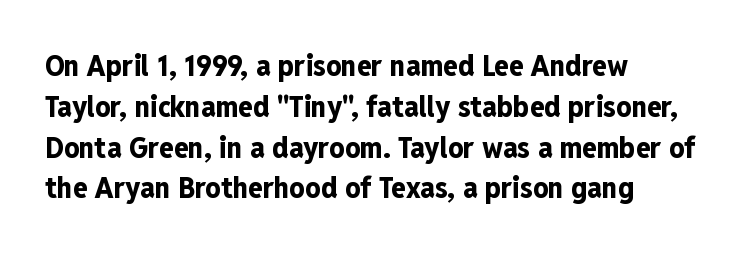
Look at the stroke-to-counter ratio: heavy, a bold. You can tell it's not italic because the verticals are truly vertical. A classic flush-left, rag-right setting is used for this passage. Looks like regular typesetting: each glyph gets only the width it needs. The tracking reads as untouched default to a designer's eye.
